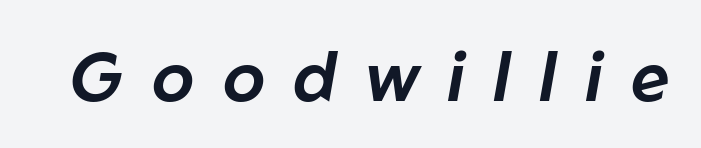
The image shows 68 px text type, italic (leaning right); set unusually wide letter spacing (+0.42 em), not underlined; low stroke contrast and a medium x-height.
